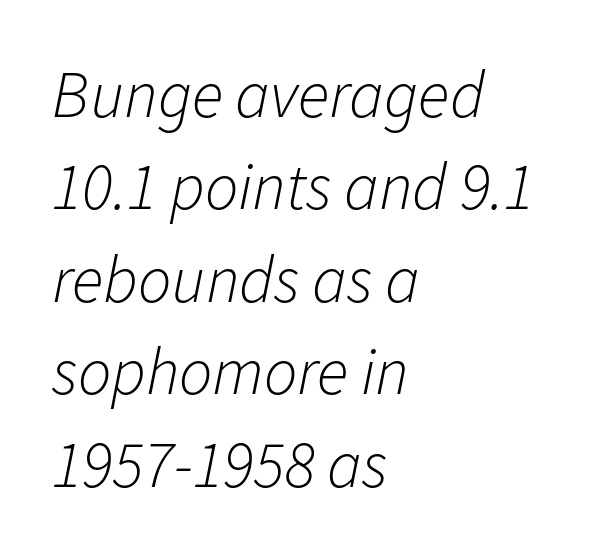
The image shows 66 px light type, italic (leaning right); set left-aligned, normal line spacing (1.4x), normal letter spacing, not underlined; low stroke contrast and a medium x-height.
